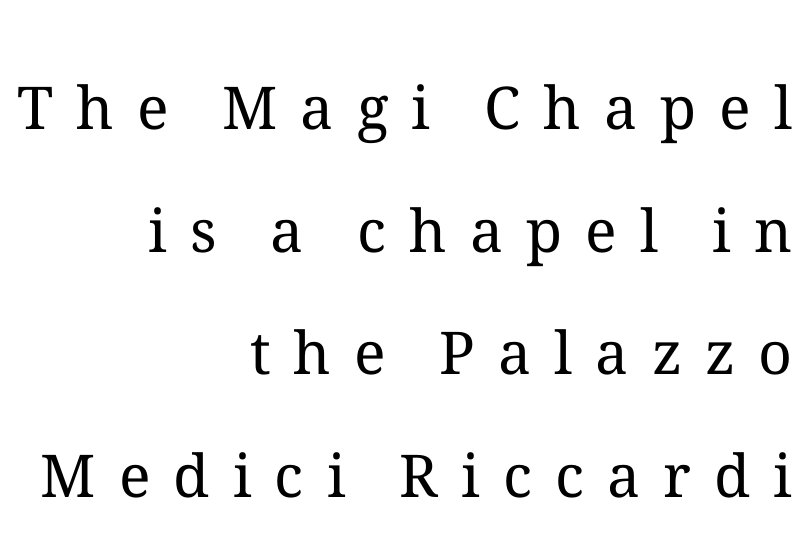
Q: Is the text bold? A: No.
Q: Is the text italic (slanted)? A: No, it is upright.
Q: Is the text underlined? A: No.
Q: How is the paragraph aligned? A: Right-aligned.
Q: Is the spacing between letters normal or unusually wide? A: Unusually wide.
Q: Is the spacing between lines tight, normal or loose? A: Loose.
Q: Width (condensed, normal, or wide)? A: Normal.
Q: Stroke contrast? A: Medium.
Q: x-height? A: Medium.
Q: Monospaced? A: No.
